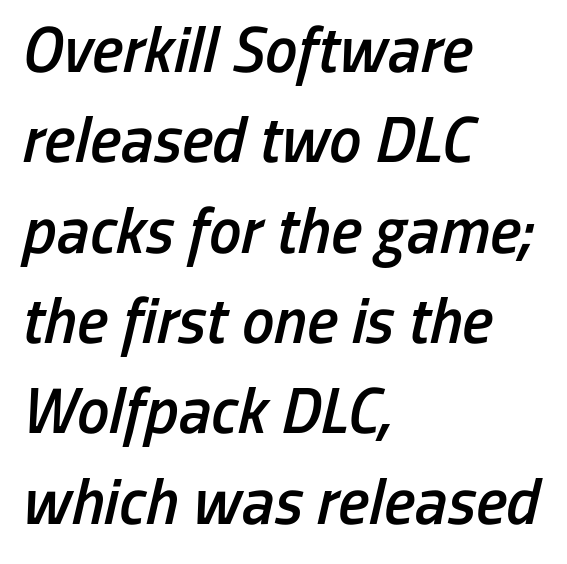
The rendering uses natural spacing where letterforms have individual widths. Summary of weight: moderately heavy, a semibold. Casual observation: everything's shoved over to the left. The specimen reads as italic at a glance.
